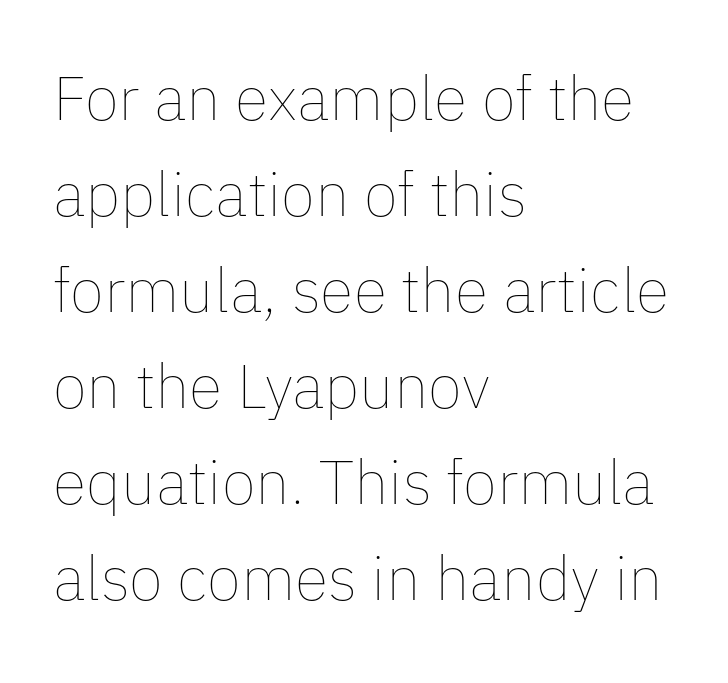
{"italic": "no", "bold": "no", "weight": "thin", "width": "normal", "stroke_contrast": "low", "x_height": "medium", "monospaced": "no", "underline": "no", "align": "left", "line_spacing": "normal", "line_spacing_ratio": 1.55, "letter_spacing": "normal", "letter_spacing_em": 0.0, "glyph_px": 62}
